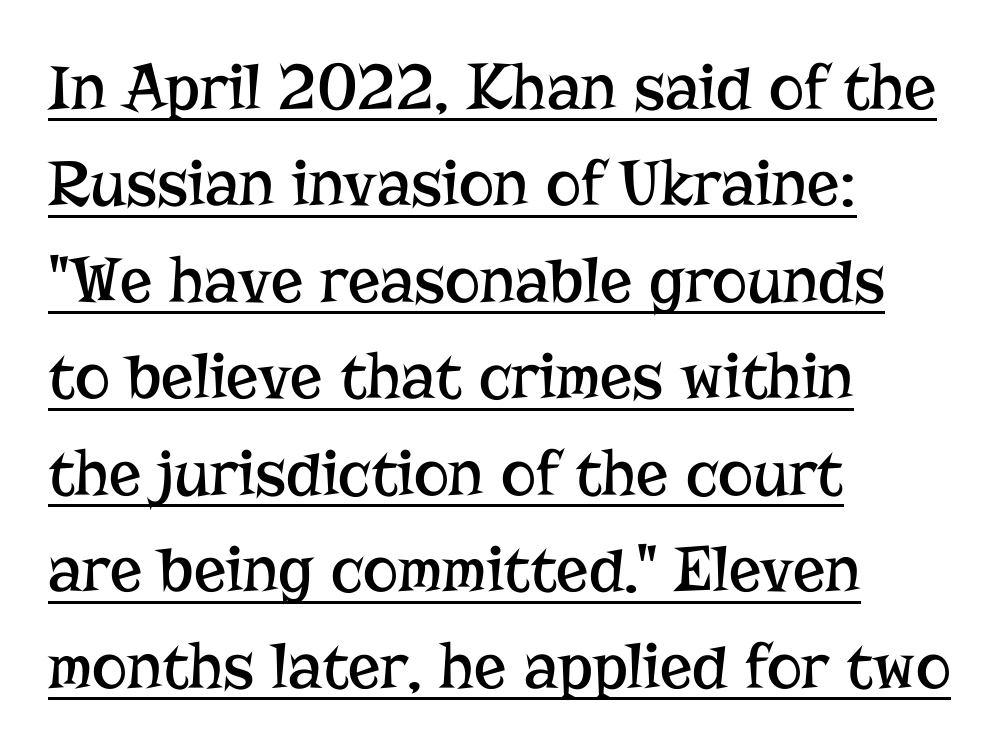
{"serif": "yes", "italic": "no", "bold": "no", "weight": "regular", "width": "normal", "stroke_contrast": "low", "x_height": "medium", "monospaced": "no", "underline": "yes", "align": "left", "line_spacing": "normal", "line_spacing_ratio": 1.44, "letter_spacing": "normal", "letter_spacing_em": 0.0, "glyph_px": 67}
